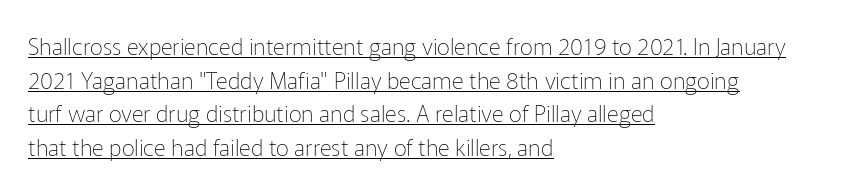
The compositor pushed each line to the left boundary. A typesetter would mark this as roman, not italic. The strokes are not fattened; the text isn't bold. No extra tracking has been applied to these lines. The specimen includes a rule beneath the text block's lines.
